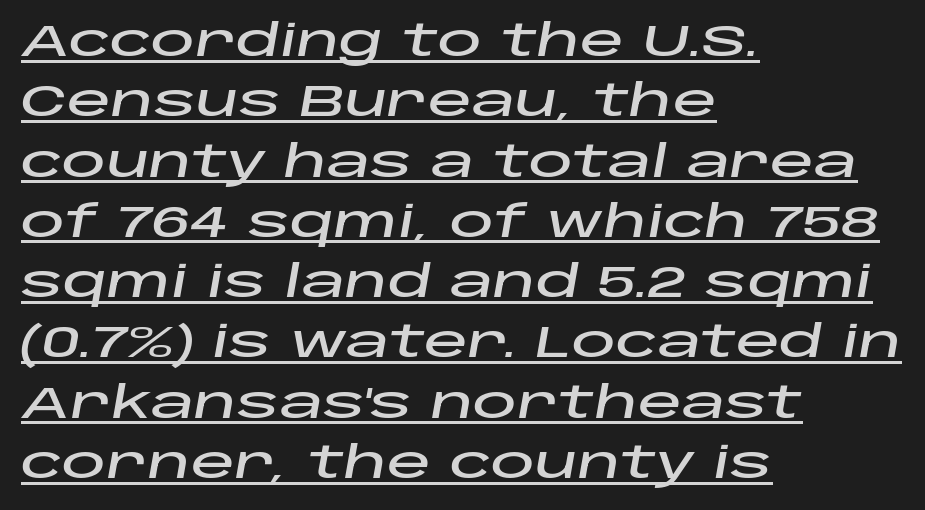
Words appear dense and cohesive because spacing is normal. You can see a thin bar hugging the bottom of the glyphs. Do the characters align in a grid? No, the font is proportional. Yep, that's italic — everything's leaning. The lines sit at an ordinary, default distance from one another.
